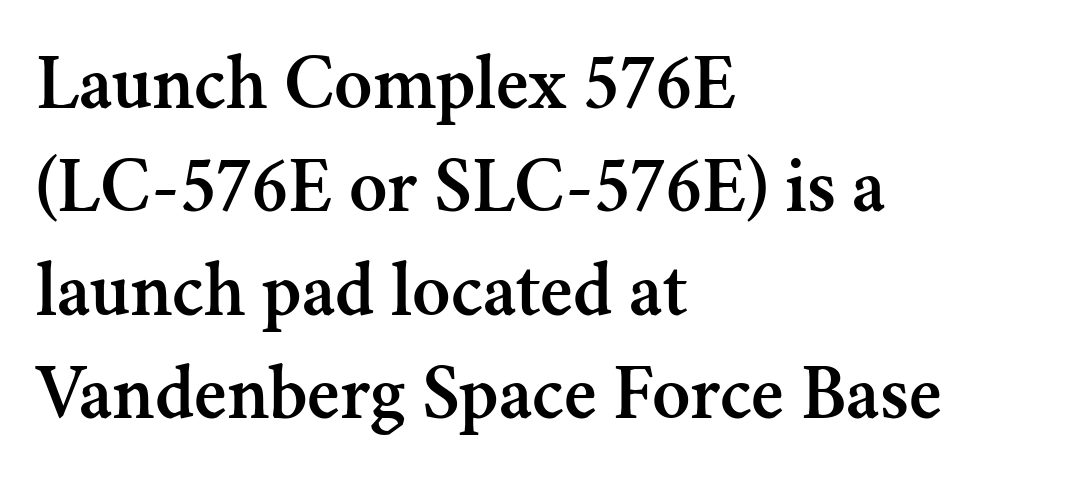
Q: Is the text italic (slanted)? A: No, it is upright.
Q: Is the typeface a serif or a sans-serif typeface? A: Serif.
Q: Is the text underlined? A: No.
Q: How is the paragraph aligned? A: Left-aligned.
Q: Is the spacing between letters normal or unusually wide? A: Normal.
Q: Is the spacing between lines tight, normal or loose? A: Normal.
Q: Width (condensed, normal, or wide)? A: Normal.
Q: Stroke contrast? A: Medium.
Q: x-height? A: Small.
Q: Monospaced? A: No.
